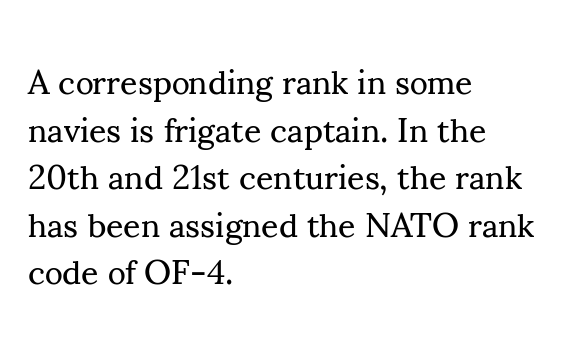
The image shows 34 px regular-weight serif type, upright; set left-aligned, normal line spacing (1.4x), normal letter spacing, not underlined; medium stroke contrast and a small x-height.
